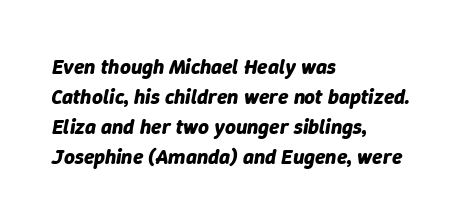
The image shows 21 px bold type, italic (leaning right); set left-aligned, normal line spacing (1.43x), normal letter spacing, not underlined.
